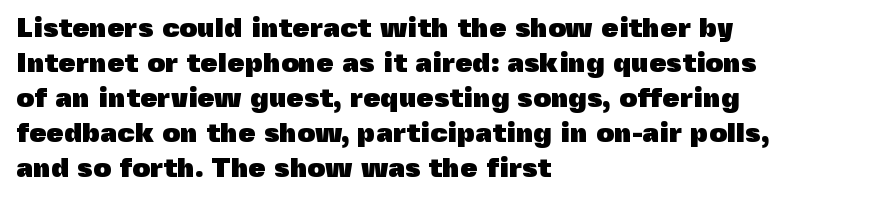
{"serif": "no", "italic": "no", "bold": "yes", "weight": "heavy", "width": "normal", "x_height": "medium", "monospaced": "no", "underline": "no", "align": "left", "line_spacing": "normal", "line_spacing_ratio": 1.25, "letter_spacing": "normal", "letter_spacing_em": 0.0, "glyph_px": 28}
